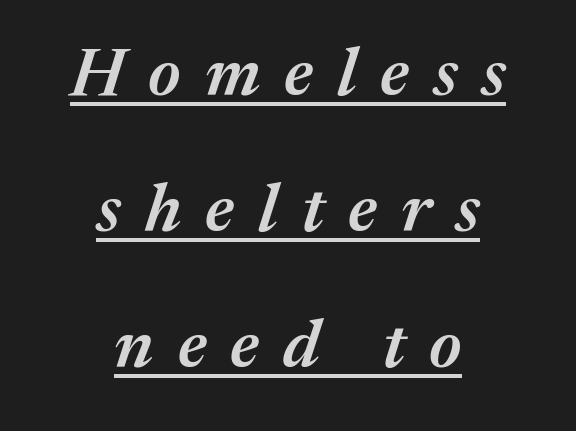
Proportional: the letters do not fall into vertical columns. The rag falls on both sides of this text block equally. These lines were composed using italics. Summary of vertical rhythm: relaxed, with wide interline spacing. Honestly, the letter spacing is so wide it's the main thing you notice.
